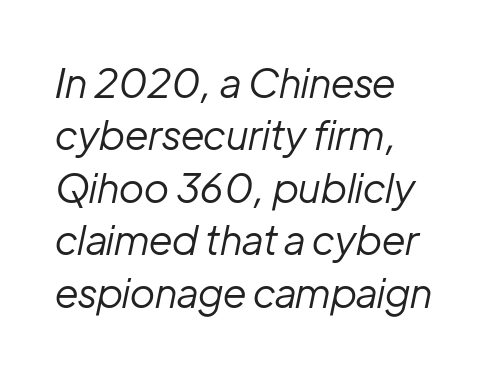
The image shows 40 px regular-weight type, italic (leaning right); set left-aligned, normal line spacing (1.31x), normal letter spacing, not underlined; low stroke contrast and a medium x-height.
